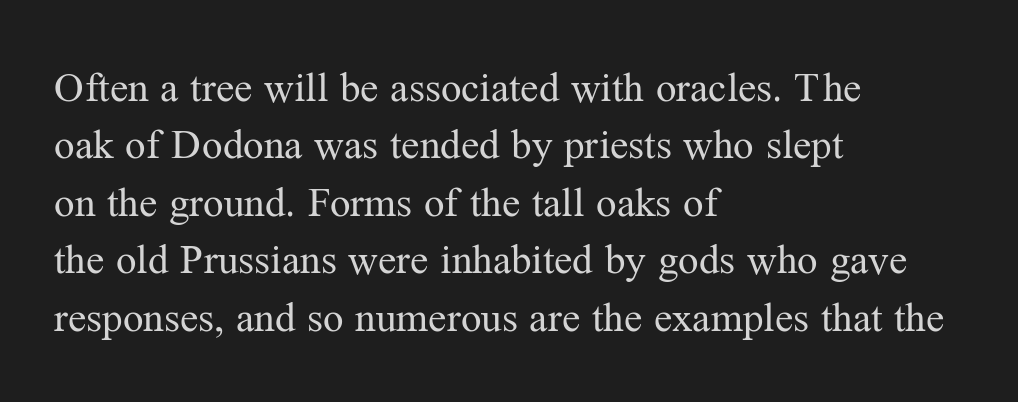
Spacing verdict: proportional, widths tailored to each character. Caption: standard tracking, unaltered. These lines are composed in type with serifs. The type sits square on the baseline with zero lean. The rows are spaced the way most documents space them. The space directly below the letters is spotless.
